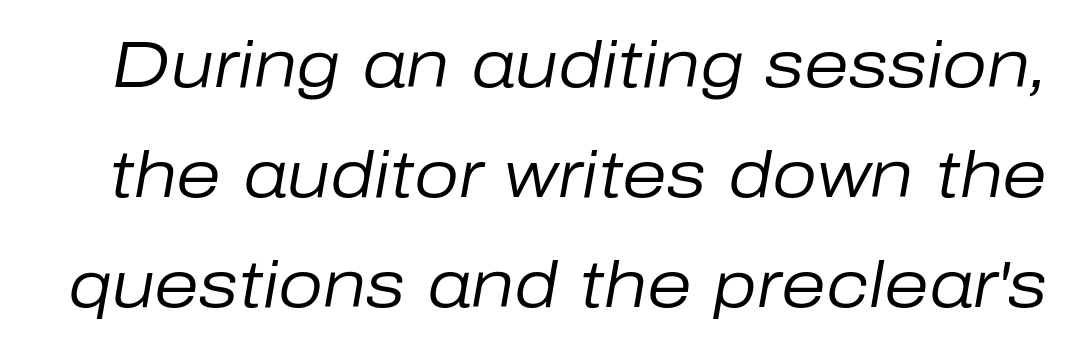
The image shows 64 px regular-weight type, italic (leaning right); set line spacing 1.72x, normal letter spacing, not underlined; low stroke contrast and a medium x-height.
